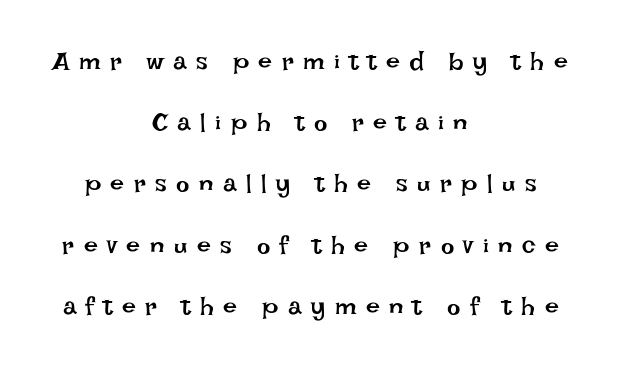
Q: Is the text bold? A: No.
Q: Is the text italic (slanted)? A: No, it is upright.
Q: Is the text underlined? A: No.
Q: How is the paragraph aligned? A: Centered.
Q: Is the spacing between letters normal or unusually wide? A: Unusually wide.
Q: Is the spacing between lines tight, normal or loose? A: Loose.
